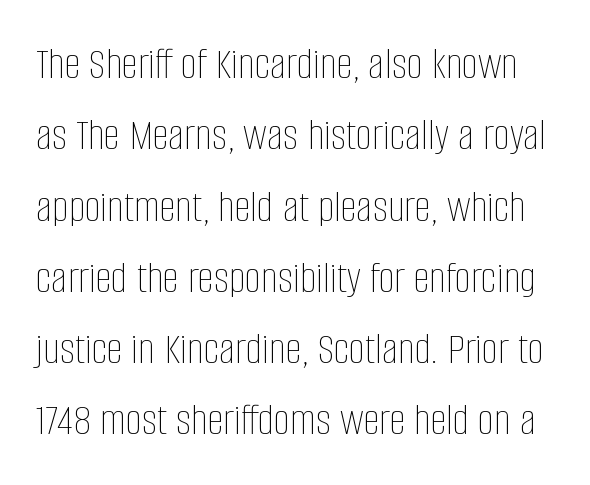
The image shows 46 px thin, condensed type, upright; set normal line spacing (1.55x), normal letter spacing, not underlined; low stroke contrast and a large x-height.
